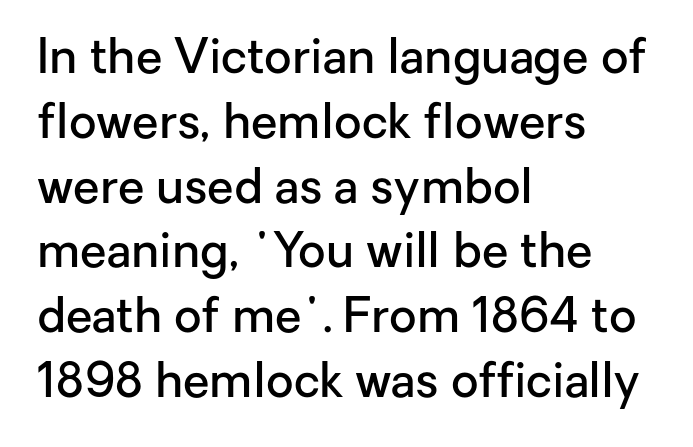
{"serif": "no", "italic": "no", "bold": "semi", "weight": "semibold", "width": "normal", "stroke_contrast": "low", "x_height": "medium", "monospaced": "no", "underline": "no", "align": "left", "line_spacing": "normal", "line_spacing_ratio": 1.35, "letter_spacing": "normal", "letter_spacing_em": 0.0, "glyph_px": 48}
